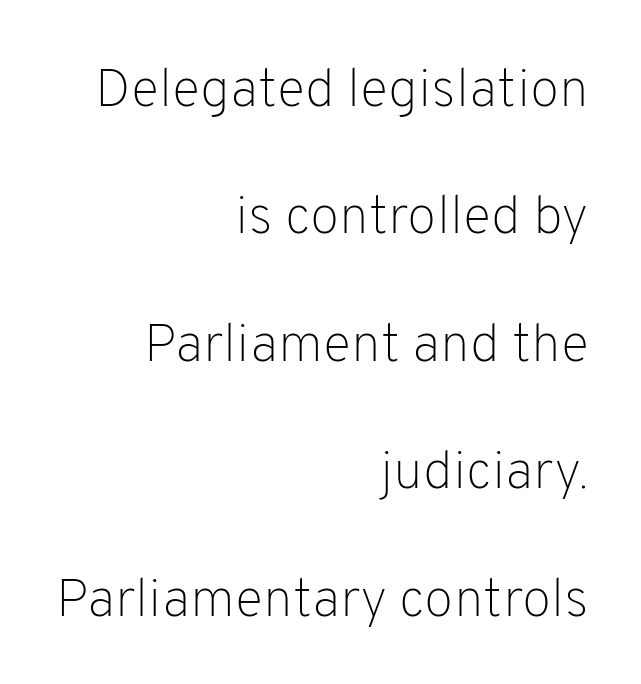
Q: Is the text bold? A: No.
Q: Is the text italic (slanted)? A: No, it is upright.
Q: Is the typeface a serif or a sans-serif typeface? A: Sans-serif.
Q: Is the text underlined? A: No.
Q: How is the paragraph aligned? A: Right-aligned.
Q: Is the spacing between letters normal or unusually wide? A: Normal.
Q: Is the spacing between lines tight, normal or loose? A: Loose.
Q: Width (condensed, normal, or wide)? A: Normal.
Q: Stroke contrast? A: Low.
Q: x-height? A: Medium.
Q: Monospaced? A: No.
